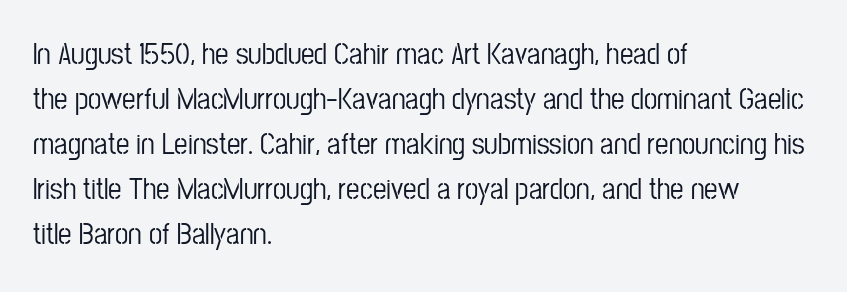
Q: Is the text italic (slanted)? A: No, it is upright.
Q: Is the typeface a serif or a sans-serif typeface? A: Sans-serif.
Q: Is the text underlined? A: No.
Q: How is the paragraph aligned? A: Left-aligned.
Q: Is the spacing between letters normal or unusually wide? A: Normal.
Q: Is the spacing between lines tight, normal or loose? A: Normal.
Q: Width (condensed, normal, or wide)? A: Condensed.
Q: Stroke contrast? A: Low.
Q: x-height? A: Medium.
Q: Monospaced? A: No.
